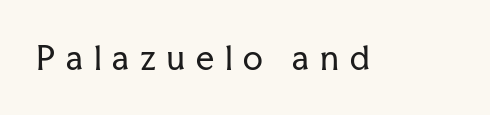
Q: Is the text bold? A: No.
Q: Is the text italic (slanted)? A: No, it is upright.
Q: Is the typeface a serif or a sans-serif typeface? A: Serif.
Q: Is the text underlined? A: No.
Q: Is the spacing between letters normal or unusually wide? A: Unusually wide.
Q: Width (condensed, normal, or wide)? A: Normal.
Q: Stroke contrast? A: Low.
Q: x-height? A: Medium.
Q: Monospaced? A: No.
